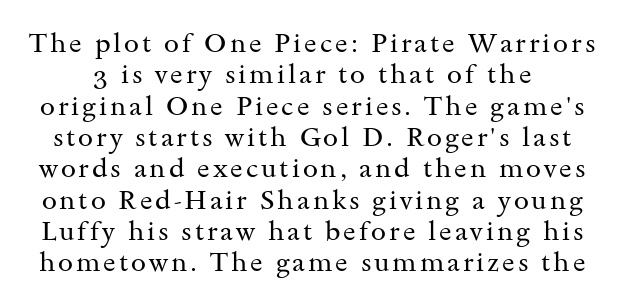
The image shows 27 px text type, upright; set line spacing 1.16x, not underlined.
